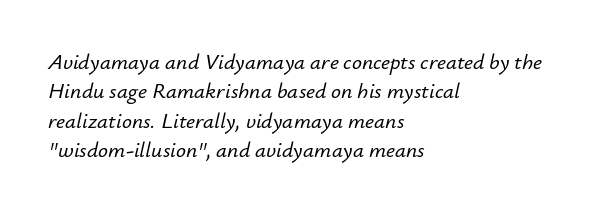
The image shows 22 px text type, italic (leaning right); set left-aligned, normal line spacing (1.33x), normal letter spacing, not underlined.
